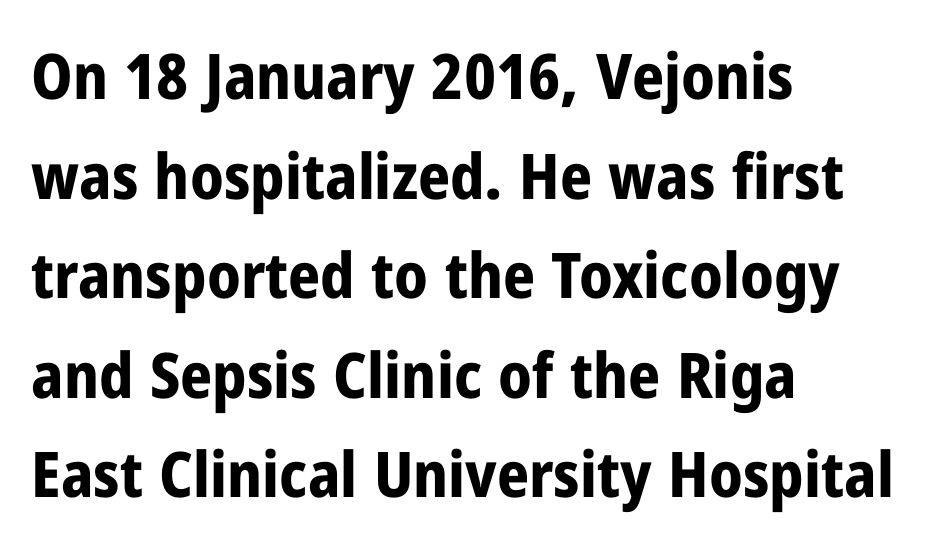
Q: Is the text bold? A: Yes.
Q: Is the text italic (slanted)? A: No, it is upright.
Q: Is the typeface a serif or a sans-serif typeface? A: Sans-serif.
Q: Is the text underlined? A: No.
Q: How is the paragraph aligned? A: Left-aligned.
Q: Is the spacing between letters normal or unusually wide? A: Normal.
Q: Is the spacing between lines tight, normal or loose? A: Normal.
Q: Width (condensed, normal, or wide)? A: Condensed.
Q: Stroke contrast? A: Low.
Q: x-height? A: Medium.
Q: Monospaced? A: No.
